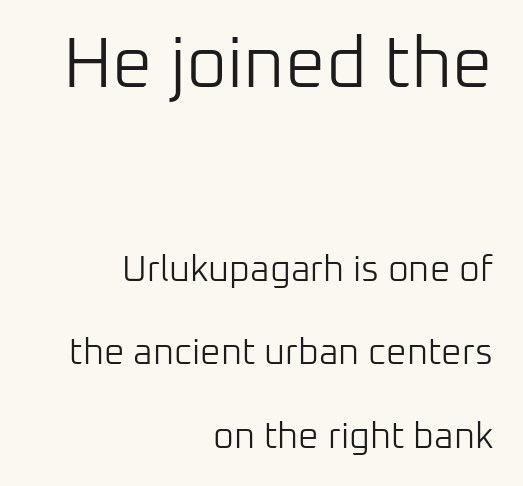
The foot of each line stays bare and open. Each line ends at the same right margin while the left side varies. Do the characters align in a grid? No, the font is proportional. These lines stand farther apart than default settings would place them. This is not heavy type; no bold has been used.
